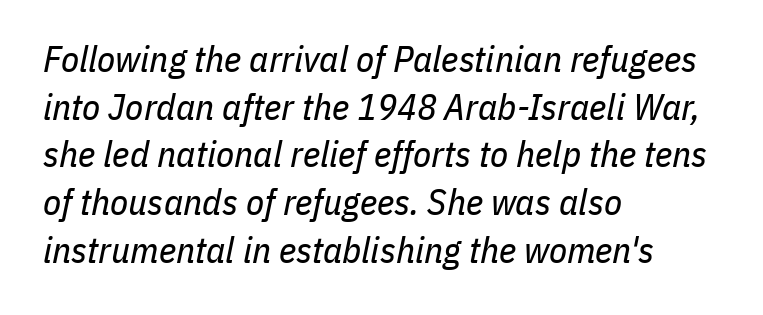
{"italic": "yes", "lean": "right", "slant_degrees": 11, "bold": "no", "weight": "regular", "width": "condensed", "stroke_contrast": "low", "x_height": "medium", "monospaced": "no", "underline": "no", "align": "left", "line_spacing": "normal", "line_spacing_ratio": 1.29, "letter_spacing": "normal", "letter_spacing_em": 0.0, "glyph_px": 37}
